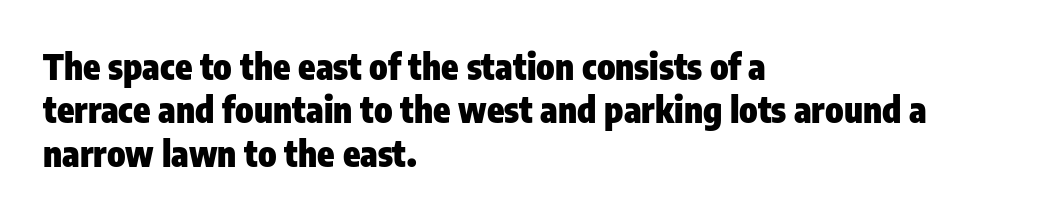
{"serif": "no", "italic": "no", "bold": "yes", "weight": "heavy", "width": "condensed", "stroke_contrast": "low", "x_height": "medium", "monospaced": "no", "underline": "no", "align": "left", "line_spacing_ratio": 1.24, "letter_spacing": "normal", "letter_spacing_em": 0.0, "glyph_px": 35}
